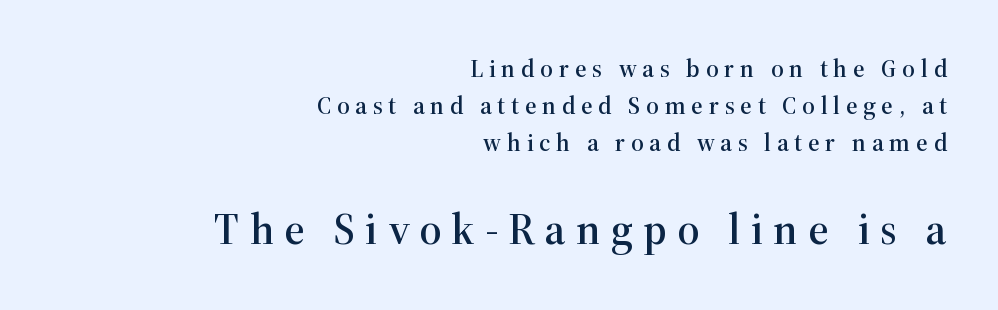
Q: Is the text italic (slanted)? A: No, it is upright.
Q: Is the typeface a serif or a sans-serif typeface? A: Serif.
Q: Is the text underlined? A: No.
Q: How is the paragraph aligned? A: Right-aligned.
Q: Is the spacing between letters normal or unusually wide? A: Unusually wide.
Q: Is the spacing between lines tight, normal or loose? A: Normal.
Q: Which block of text is set in a larger size, the first (top) or the second (bottom)? A: The second (bottom) one.
Q: Width (condensed, normal, or wide)? A: Normal.
Q: Stroke contrast? A: High.
Q: x-height? A: Medium.
Q: Monospaced? A: No.
